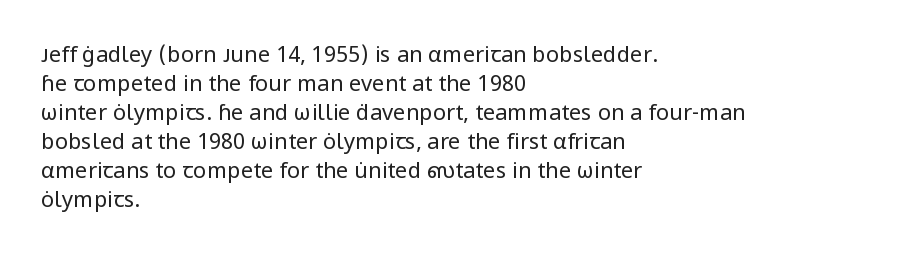
Q: Is the text bold? A: No.
Q: Is the text italic (slanted)? A: No, it is upright.
Q: Is the text underlined? A: No.
Q: How is the paragraph aligned? A: Left-aligned.
Q: Is the spacing between letters normal or unusually wide? A: Normal.
Q: Is the spacing between lines tight, normal or loose? A: Normal.
